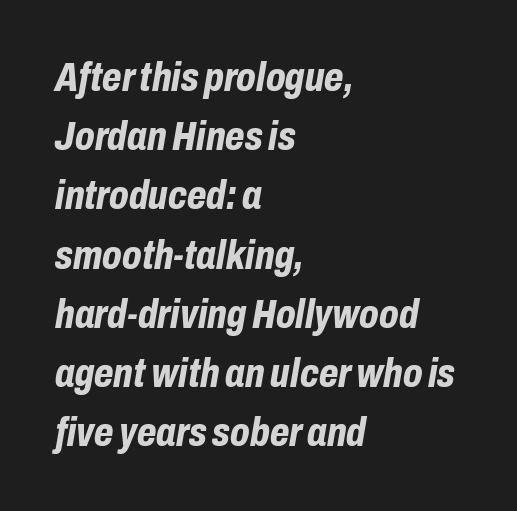
{"italic": "yes", "lean": "right", "slant_degrees": 10, "bold": "yes", "weight": "bold", "width": "condensed", "stroke_contrast": "low", "x_height": "medium", "monospaced": "no", "underline": "no", "align": "left", "line_spacing": "normal", "line_spacing_ratio": 1.48, "letter_spacing": "normal", "letter_spacing_em": 0.0, "glyph_px": 40}
